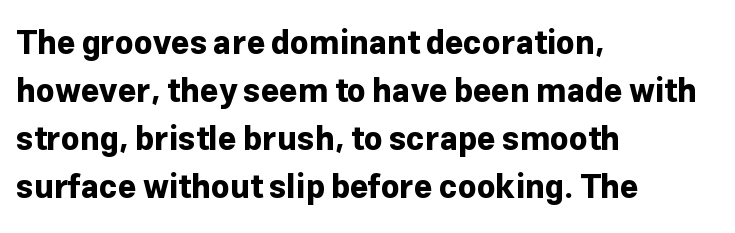
{"serif": "no", "italic": "no", "bold": "yes", "weight": "bold", "width": "normal", "stroke_contrast": "low", "x_height": "medium", "monospaced": "no", "underline": "no", "align": "left", "line_spacing": "normal", "line_spacing_ratio": 1.5, "letter_spacing": "normal", "letter_spacing_em": 0.0, "glyph_px": 32}
